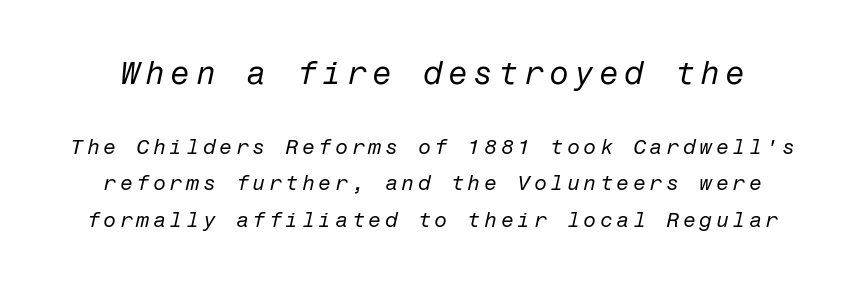
Counters stay open thanks to moderate or lighter strokes. The initial chunk of copy outweighs the following chunk in type size. Quick note: underline off. Tall strokes in this sample are angled rather than plumb.
